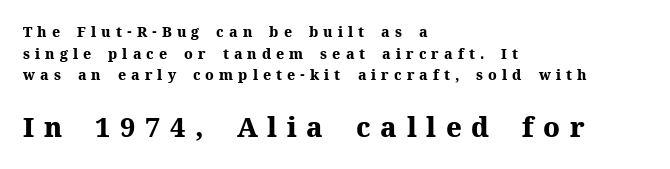
Italic: no, the glyphs are upright roman. Tracking value appears strongly positive — letters spread wide. The baseline area is clear. The block of text has a typical density, with ordinary space between rows. Typesetter's note: full bold, strokes at maximum text heaviness.
